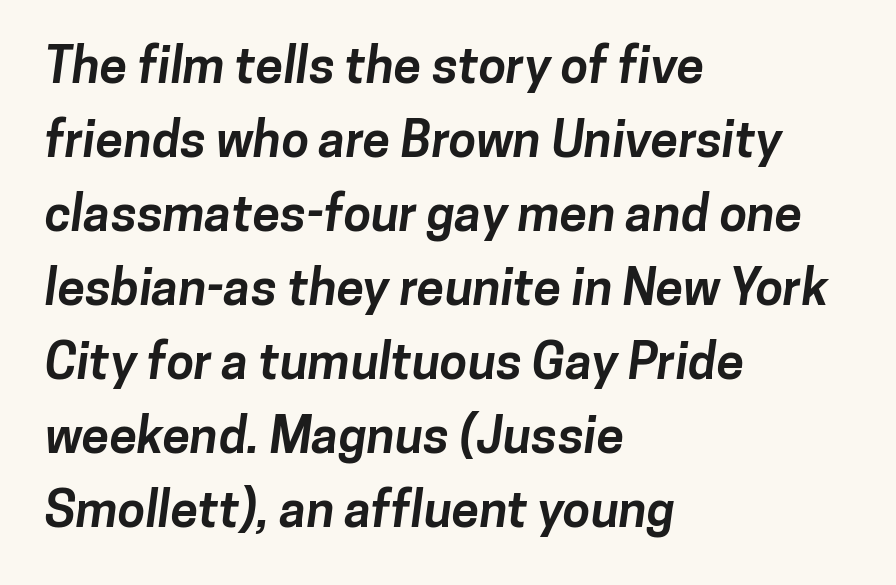
The image shows 50 px bold sans-serif type; set left-aligned, normal line spacing (1.48x), normal letter spacing, not underlined; low stroke contrast and a medium x-height.
